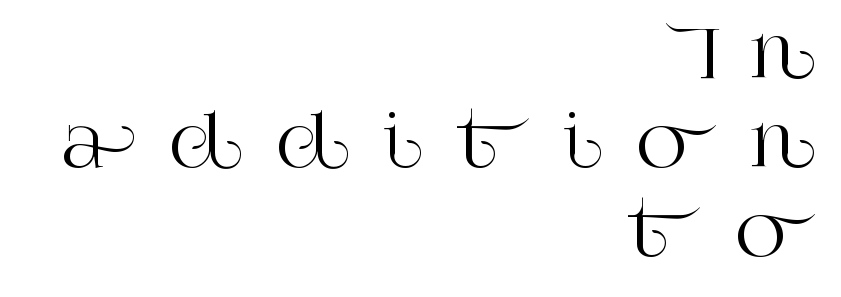
The image shows 69 px serif type, upright; set right-aligned, normal line spacing (1.29x), unusually wide letter spacing (+0.47 em), not underlined; high stroke contrast and a large x-height.
